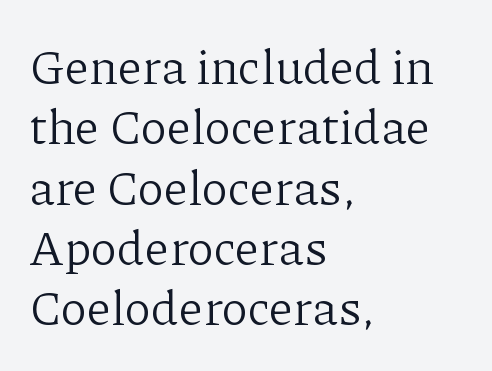
Q: Is the text bold? A: No.
Q: Is the text italic (slanted)? A: No, it is upright.
Q: Is the typeface a serif or a sans-serif typeface? A: Serif.
Q: Is the text underlined? A: No.
Q: How is the paragraph aligned? A: Left-aligned.
Q: Is the spacing between letters normal or unusually wide? A: Normal.
Q: Width (condensed, normal, or wide)? A: Normal.
Q: Stroke contrast? A: Low.
Q: x-height? A: Medium.
Q: Monospaced? A: No.
